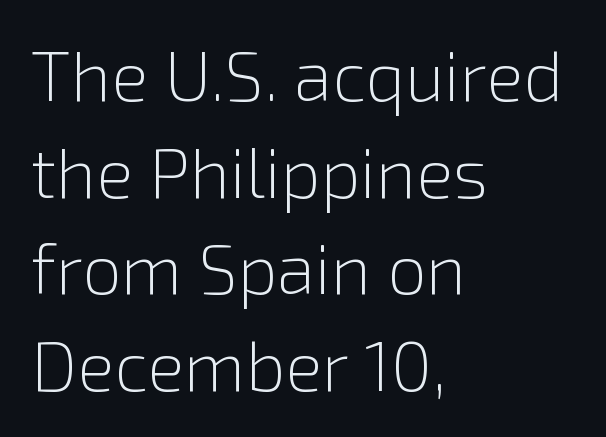
Look at the tracking — it's just the regular setting, nothing added. The setting favours the left margin, as ordinary paragraphs usually do. Note the varied advance widths — an 'i' is clearly narrower than an 'm'. The font sits on the lighter half of the weight spectrum, regular included.
